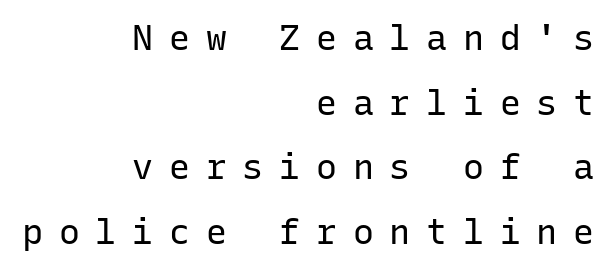
The image shows 35 px regular-weight sans-serif type, upright, monospaced; set right-aligned, line spacing 1.85x, unusually wide letter spacing (+0.45 em), not underlined; low stroke contrast and a medium x-height.
